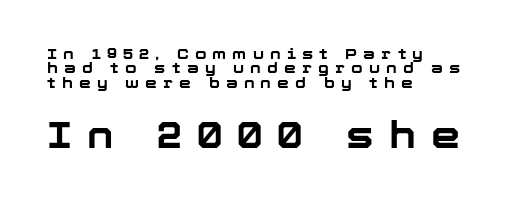
What's the leading like? Squeezed, with rows nearly overlapping. The type sits square on the baseline with zero lean. Observe the wide spacing: letters keep a clear distance from each other. The paragraph shown leans on its left margin.
